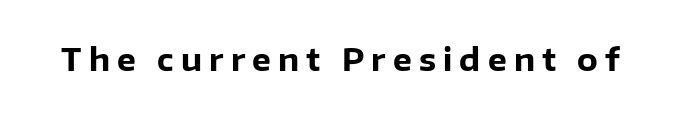
Tracking here is generous; glyphs stand well apart from one another. The characters display no serif detailing; their extremities are plain. Note the varied advance widths — an 'i' is clearly narrower than an 'm'. The axis of the letterforms is exactly vertical. The specimen omits any rule beneath the text block's lines.
